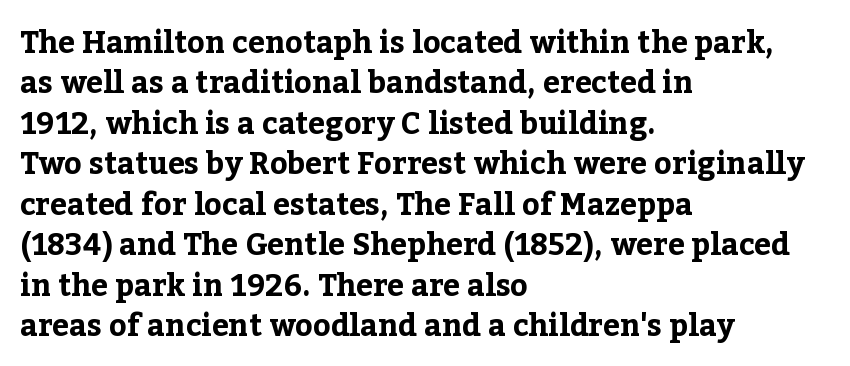
The typography opts for an upright posture over an oblique one. Students, observe: this is what conventionally led text looks like. Old-style or modern, the face here clearly has serifs. The passage shown is emphatically bold.
